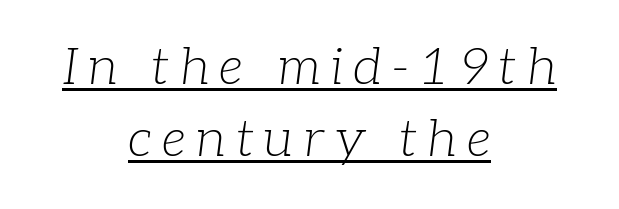
Q: Is the text bold? A: No.
Q: Is the text italic (slanted)? A: Yes, it leans right by about 7 degrees.
Q: Is the typeface a serif or a sans-serif typeface? A: Serif.
Q: Is the text underlined? A: Yes.
Q: How is the paragraph aligned? A: Centered.
Q: Is the spacing between lines tight, normal or loose? A: Normal.
Q: Width (condensed, normal, or wide)? A: Normal.
Q: Stroke contrast? A: Low.
Q: x-height? A: Medium.
Q: Monospaced? A: No.
